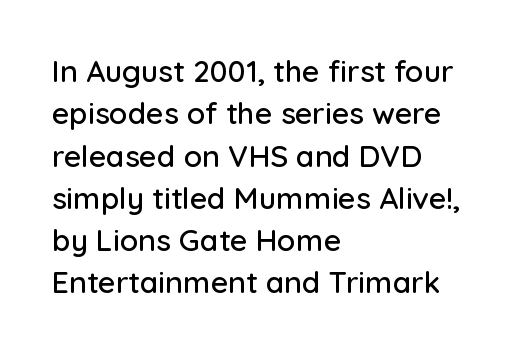
Q: Is the text italic (slanted)? A: No, it is upright.
Q: Is the typeface a serif or a sans-serif typeface? A: Sans-serif.
Q: Is the text underlined? A: No.
Q: How is the paragraph aligned? A: Left-aligned.
Q: Is the spacing between letters normal or unusually wide? A: Normal.
Q: Is the spacing between lines tight, normal or loose? A: Normal.
Q: Width (condensed, normal, or wide)? A: Normal.
Q: Stroke contrast? A: Low.
Q: x-height? A: Medium.
Q: Monospaced? A: No.
